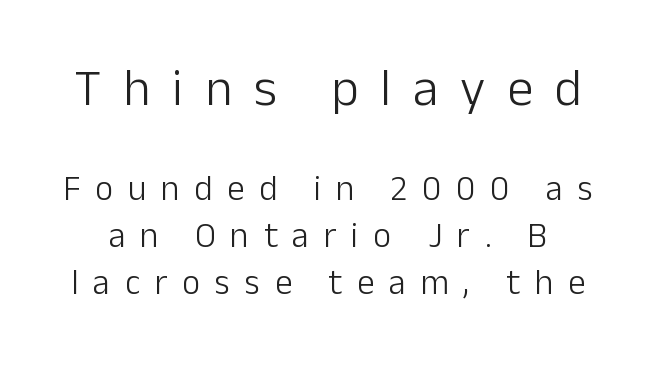
Q: Is the text bold? A: No.
Q: Is the text italic (slanted)? A: No, it is upright.
Q: Is the typeface a serif or a sans-serif typeface? A: Sans-serif.
Q: Is the text underlined? A: No.
Q: Is the spacing between letters normal or unusually wide? A: Unusually wide.
Q: Is the spacing between lines tight, normal or loose? A: Normal.
Q: Which block of text is set in a larger size, the first (top) or the second (bottom)? A: The first (top) one.
Q: Width (condensed, normal, or wide)? A: Normal.
Q: Stroke contrast? A: Low.
Q: x-height? A: Medium.
Q: Monospaced? A: No.
